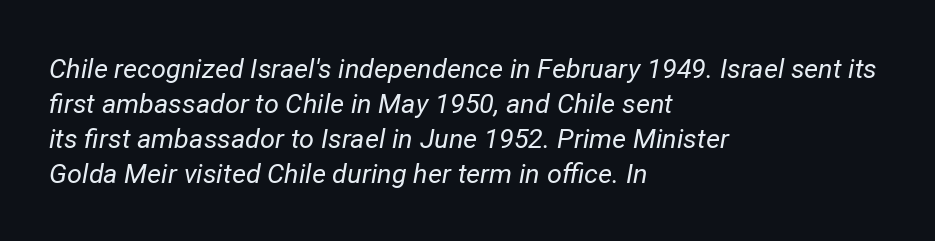
{"italic": "yes", "lean": "right", "slant_degrees": 12, "bold": "no", "underline": "no", "align": "left", "line_spacing": "normal", "line_spacing_ratio": 1.3, "letter_spacing": "normal", "letter_spacing_em": 0.0, "glyph_px": 27}
